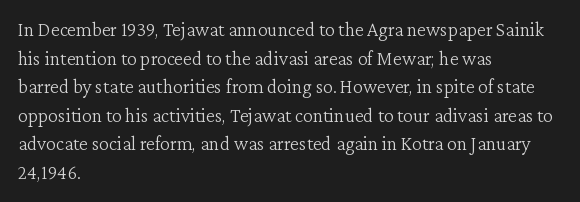
Q: Is the text bold? A: No.
Q: Is the text italic (slanted)? A: No, it is upright.
Q: Is the text underlined? A: No.
Q: How is the paragraph aligned? A: Left-aligned.
Q: Is the spacing between letters normal or unusually wide? A: Normal.
Q: Is the spacing between lines tight, normal or loose? A: Normal.
